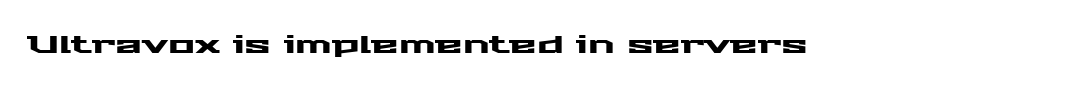
{"italic": "no", "underline": "no", "letter_spacing": "normal", "letter_spacing_em": 0.0, "glyph_px": 25}
